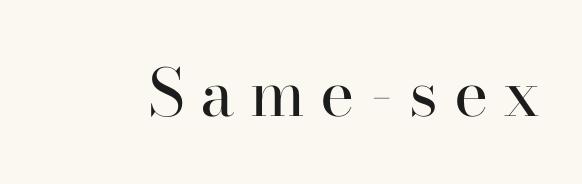
Q: Is the text bold? A: No.
Q: Is the text italic (slanted)? A: No, it is upright.
Q: Is the typeface a serif or a sans-serif typeface? A: Serif.
Q: Is the text underlined? A: No.
Q: Is the spacing between letters normal or unusually wide? A: Unusually wide.
Q: Width (condensed, normal, or wide)? A: Normal.
Q: Stroke contrast? A: High.
Q: x-height? A: Small.
Q: Monospaced? A: No.
